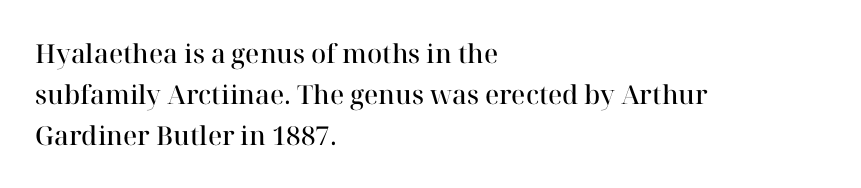
The image shows 26 px text type, upright; set left-aligned, normal line spacing (1.57x), normal letter spacing, not underlined.
